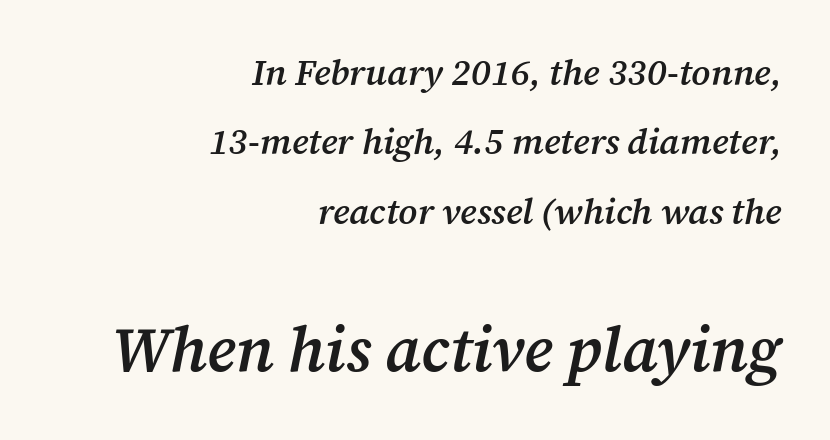
The image shows 63 px semibold serif type, italic (leaning right); set right-aligned, loose line spacing (1.93x), normal letter spacing, not underlined; the second (bottom) block is 1.75x larger; medium stroke contrast and a medium x-height.
